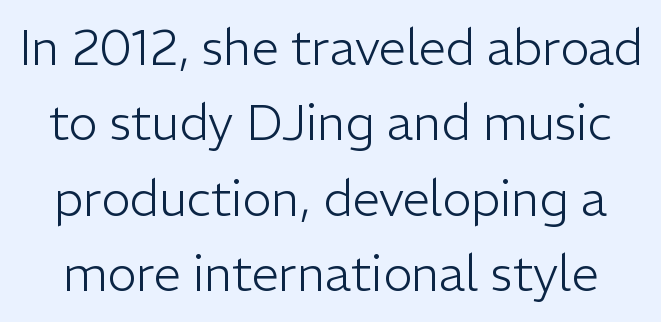
Quick note: interline space is typical. You can tell from the bare stems that sans-serif type was used. Vertical strokes here are truly vertical. Spacing verdict: proportional, widths tailored to each character. What stands out about the letter spacing? Nothing — it is the standard amount. No chunkiness to these letters — they're not bold.
